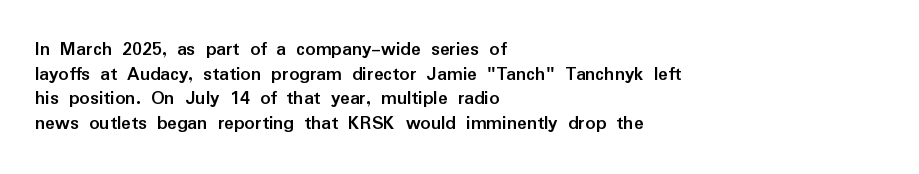
Q: Is the text bold? A: Yes.
Q: Is the text italic (slanted)? A: No, it is upright.
Q: Is the text underlined? A: No.
Q: How is the paragraph aligned? A: Left-aligned.
Q: Is the spacing between letters normal or unusually wide? A: Normal.
